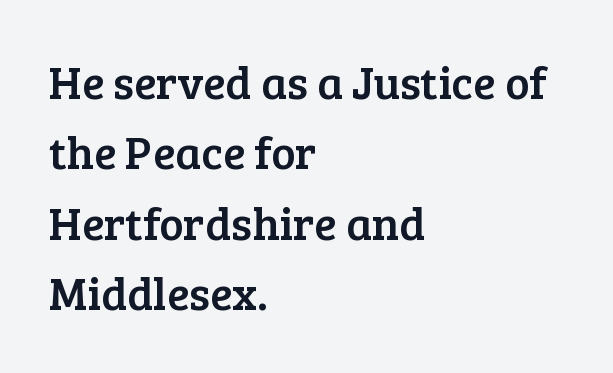
Q: Is the text italic (slanted)? A: No, it is upright.
Q: Is the typeface a serif or a sans-serif typeface? A: Serif.
Q: Is the text underlined? A: No.
Q: How is the paragraph aligned? A: Left-aligned.
Q: Is the spacing between letters normal or unusually wide? A: Normal.
Q: Is the spacing between lines tight, normal or loose? A: Normal.
Q: Width (condensed, normal, or wide)? A: Normal.
Q: Stroke contrast? A: Low.
Q: x-height? A: Medium.
Q: Monospaced? A: No.
